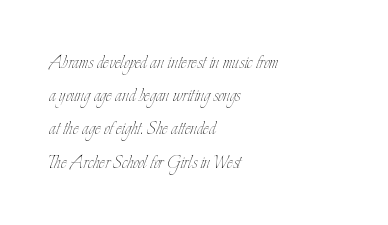
Weight: regular or lighter. Tracking value appears to be zero — textbook default spacing. The passage shown stacks its lines at a standard gap. The lines in this sample share a left origin and differ only in where they stop. Anything drawn beneath the words? Only blank space.
